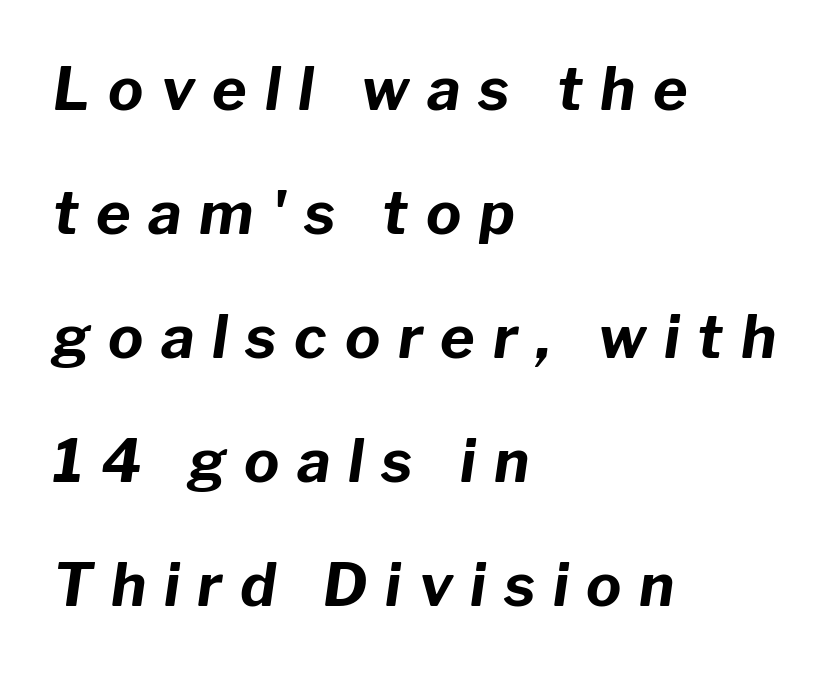
The image shows 59 px bold type, italic (leaning right); set left-aligned, loose line spacing (2.1x), unusually wide letter spacing (+0.3 em), not underlined; low stroke contrast and a medium x-height.
